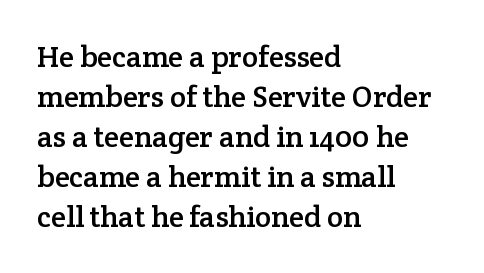
Character widths vary here, with narrow letters taking less room than wide ones. The passage shown stacks its lines at a standard gap. Each word holds together tightly as a unit, with standard inter-letter gaps. Has an underline been added? It has not.
